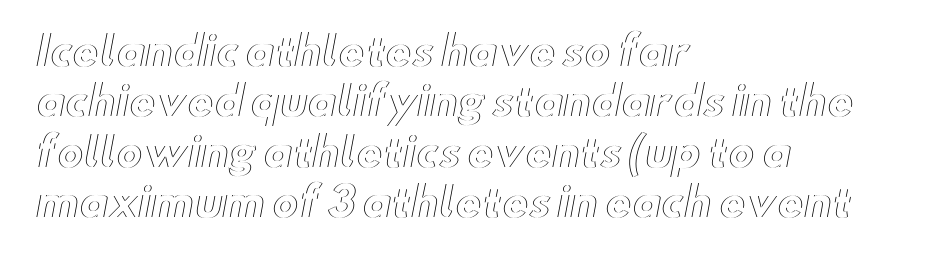
Letter spacing: default. Descender tails drop into unmarked territory. Leftover space on each line is placed entirely after the last word. If you measured baseline to baseline, you'd find a middling distance. Looks like regular typesetting: each glyph gets only the width it needs.
